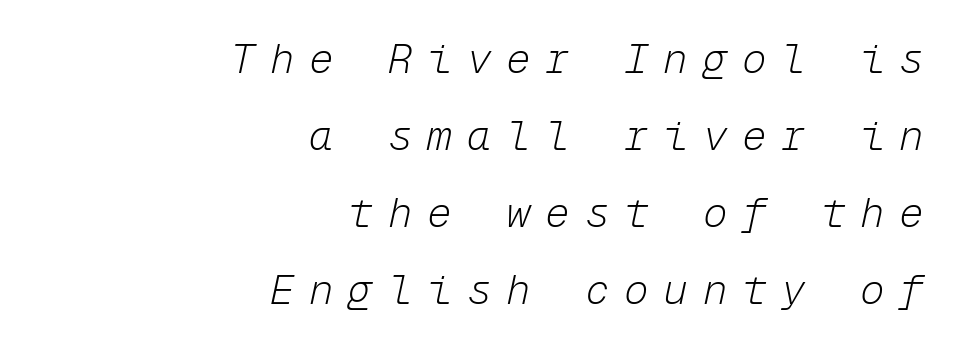
The image shows 41 px light type, italic (leaning right), monospaced; set right-aligned, line spacing 1.88x, unusually wide letter spacing (+0.36 em), not underlined; low stroke contrast and a medium x-height.
